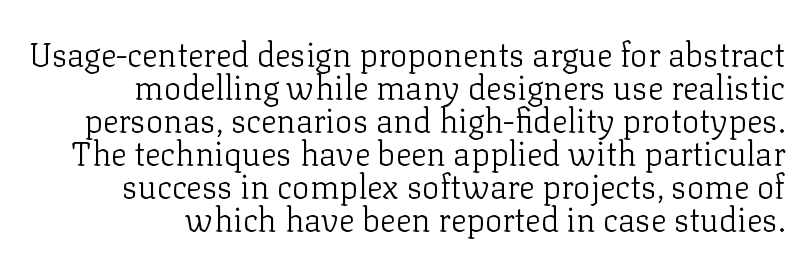
Nothing unusual about the tracking: characters are spaced as the font intends. This is not heavy type; no bold has been used. Closely set lines give the paragraph a compact silhouette. Bare-footed words on every line. The font's upright variant was chosen for this text. Check where the strokes stop: tiny serifs finish them off.
